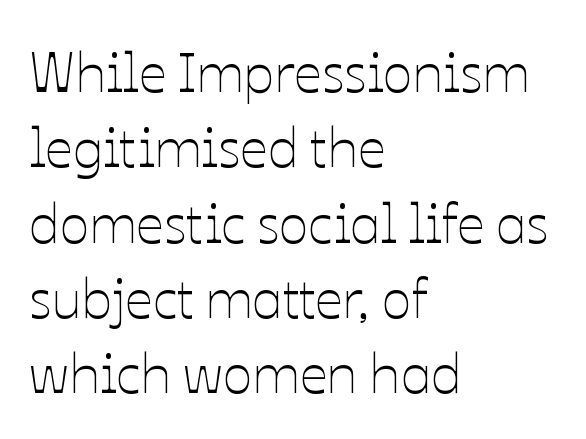
Q: Is the text bold? A: No.
Q: Is the text italic (slanted)? A: No, it is upright.
Q: Is the text underlined? A: No.
Q: How is the paragraph aligned? A: Left-aligned.
Q: Is the spacing between letters normal or unusually wide? A: Normal.
Q: Is the spacing between lines tight, normal or loose? A: Normal.
Q: Width (condensed, normal, or wide)? A: Normal.
Q: Stroke contrast? A: Low.
Q: x-height? A: Medium.
Q: Monospaced? A: No.
